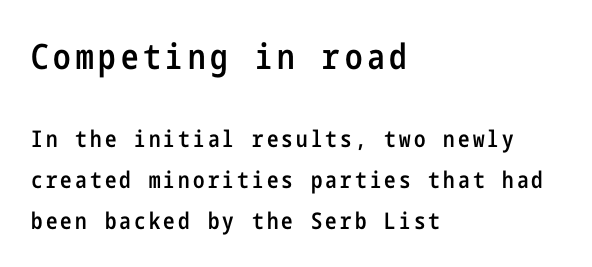
Do the letters lean? They stand straight. Compare the two chunks: the upper has the greater cap height. Honestly, there is no underline to notice here at all. What kind of face is this? One without serifs — a sans. The ragged edge is on the right, which tells us the setting is flush left. Summary of weight: moderately heavy, a semibold.
